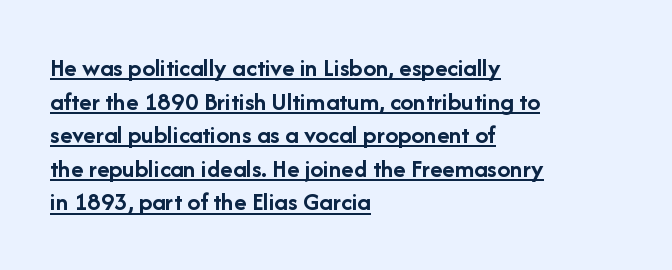
Students, this is bold: see how much ink each stroke carries. Ascenders rise straight up at ninety degrees. These lines are set flush left with a ragged right edge. The face used here is rendered with its standard letterfit. This sample carries an underscore along the baseline area.
